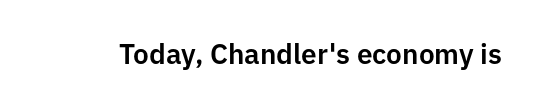
Tracking here is standard; glyphs follow each other at the usual distance. You can tell it's not italic because the verticals are truly vertical. Typographically, this falls in the sans-serif category. The letters advance in unequal steps, a hallmark of proportional type. No word sits above an underline.
